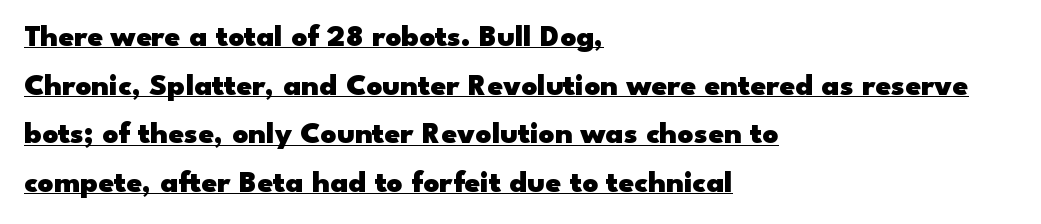
Looks like regular typesetting: each glyph gets only the width it needs. Leading matches the norm, producing a regular column. The axis of the letterforms is exactly vertical. If you drew a ruler down the left edge, every line would touch it. Serifs: no, the terminals of the letterforms are clean. The glyphs have the mass of a bold cut.
